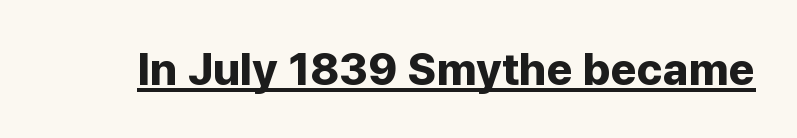
{"serif": "no", "italic": "no", "bold": "yes", "weight": "bold", "width": "normal", "stroke_contrast": "low", "x_height": "medium", "monospaced": "no", "underline": "yes", "letter_spacing": "normal", "letter_spacing_em": 0.0, "glyph_px": 45}
